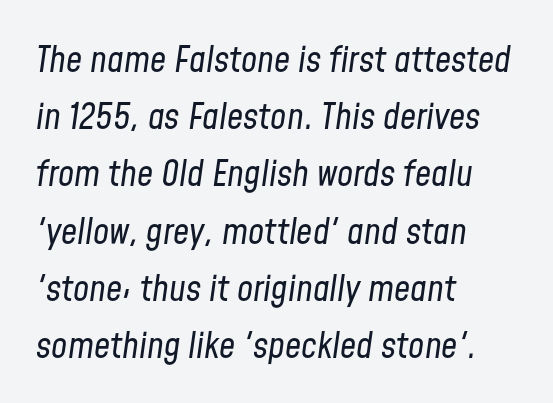
The image shows 36 px regular-weight, condensed type, italic (leaning right); set left-aligned, normal line spacing (1.59x), normal letter spacing, not underlined; low stroke contrast and a medium x-height.
